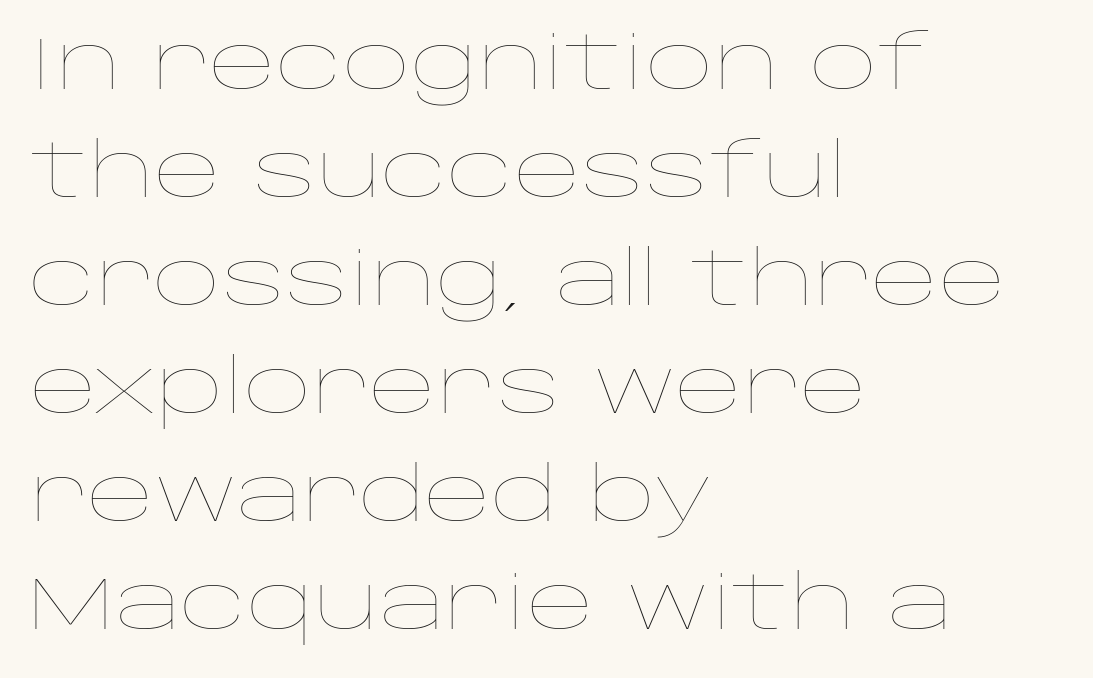
The image shows 74 px thin, wide type, upright; set left-aligned, normal line spacing (1.46x), normal letter spacing, not underlined; low stroke contrast and a large x-height.
